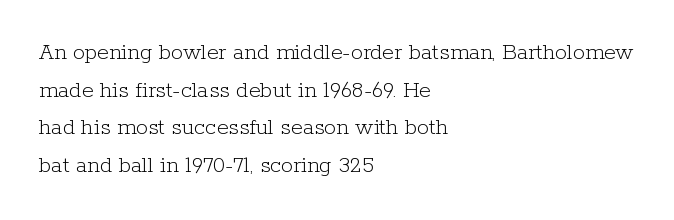
{"italic": "no", "bold": "no", "underline": "no", "align": "left", "line_spacing": "normal", "line_spacing_ratio": 1.57, "letter_spacing": "normal", "letter_spacing_em": 0.0, "glyph_px": 24}
